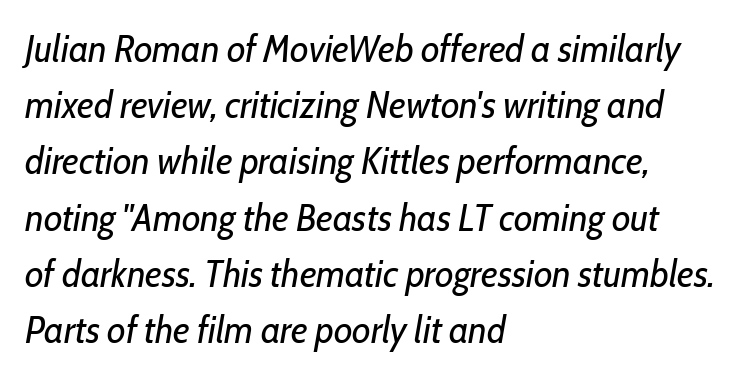
{"italic": "yes", "lean": "right", "slant_degrees": 10, "bold": "no", "weight": "regular", "width": "condensed", "stroke_contrast": "low", "x_height": "medium", "monospaced": "no", "underline": "no", "align": "left", "line_spacing": "normal", "line_spacing_ratio": 1.48, "letter_spacing": "normal", "letter_spacing_em": 0.0, "glyph_px": 38}
